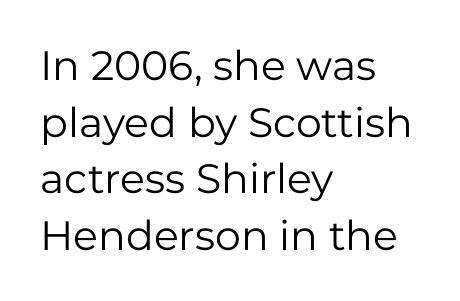
Is there any slant? The stems are plumb. The passage shown is typeset with a sans-serif family. Note the varied advance widths — an 'i' is clearly narrower than an 'm'. Each word holds together tightly as a unit, with standard inter-letter gaps. Each stroke keeps to a modest, everyday thickness or less. Honestly, the row spacing looks completely unremarkable.
